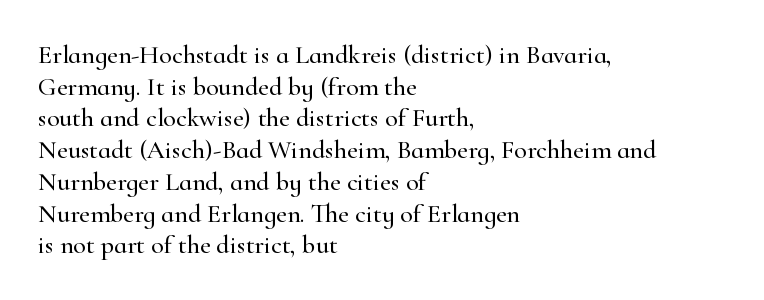
The lettering stays uniformly vertical, giving the passage a roman look. The baseline area is clear. The setting favours the left margin, as ordinary paragraphs usually do. These lines keep a tight, regular rhythm from letter to letter.
